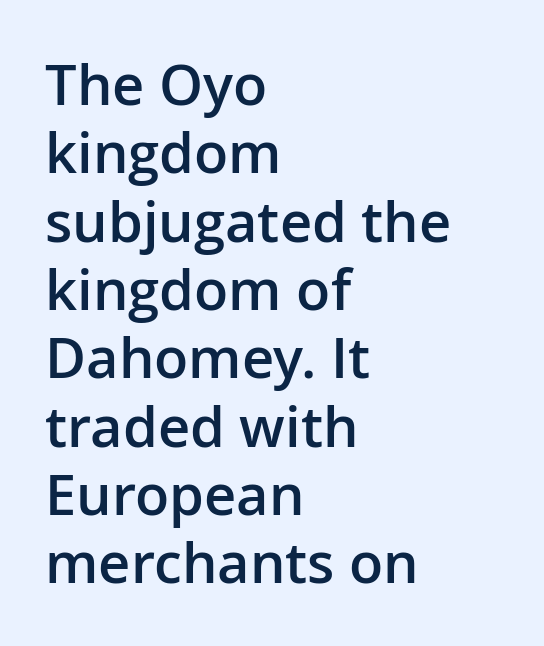
{"serif": "no", "italic": "no", "bold": "semi", "weight": "semibold", "width": "normal", "stroke_contrast": "low", "x_height": "medium", "monospaced": "no", "underline": "no", "align": "left", "line_spacing_ratio": 1.22, "letter_spacing": "normal", "letter_spacing_em": 0.0, "glyph_px": 56}
